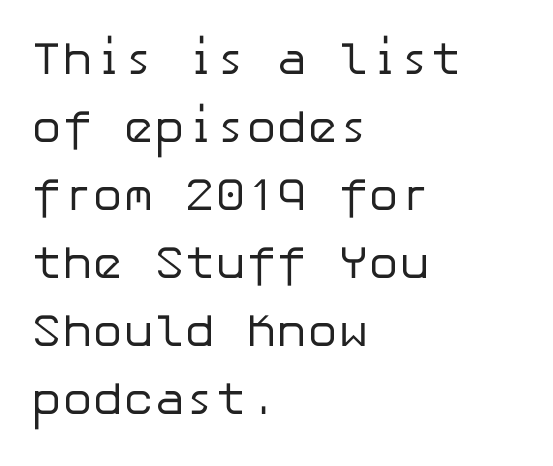
Notice how the passage keeps a crisp vertical edge on the left only. Type style note: lacks serifs. Anything drawn beneath the words? Only blank space. Stem width sits at or under what a default text font uses.
